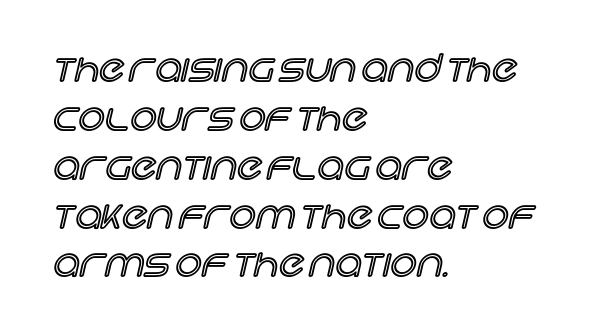
The image shows 37 px text type; set left-aligned, normal line spacing (1.32x), normal letter spacing, not underlined; a large x-height.
